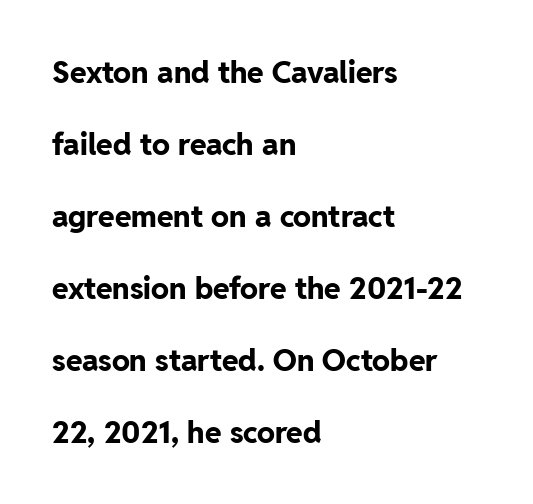
The image shows 30 px bold sans-serif type, upright; set left-aligned, loose line spacing (2.4x), normal letter spacing, not underlined; low stroke contrast and a medium x-height.
